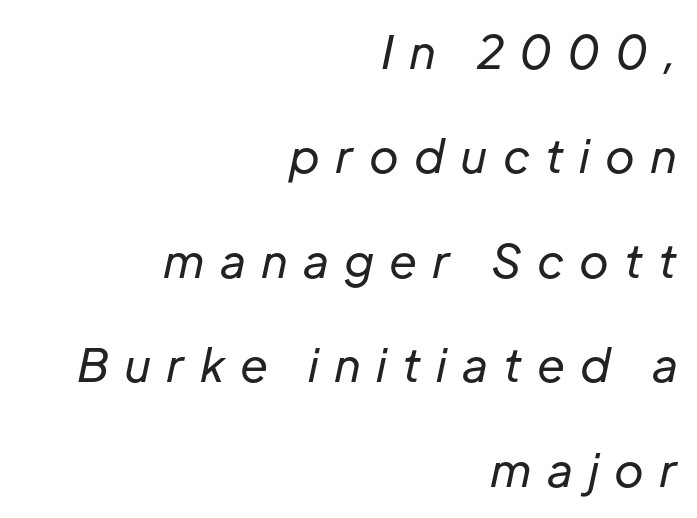
The image shows 45 px regular-weight type, italic (leaning right); set right-aligned, loose line spacing (2.32x), unusually wide letter spacing (+0.34 em), not underlined; low stroke contrast and a medium x-height.
